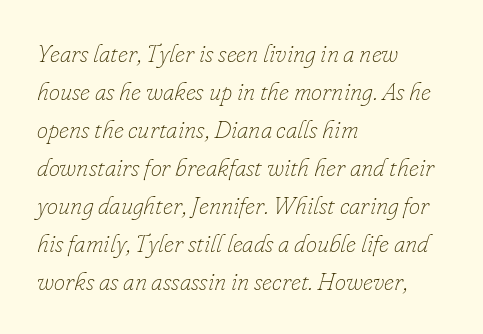
{"italic": "yes", "lean": "right", "slant_degrees": 16, "bold": "no", "underline": "no", "align": "left", "line_spacing": "normal", "line_spacing_ratio": 1.52, "letter_spacing": "normal", "letter_spacing_em": 0.0, "glyph_px": 25}
